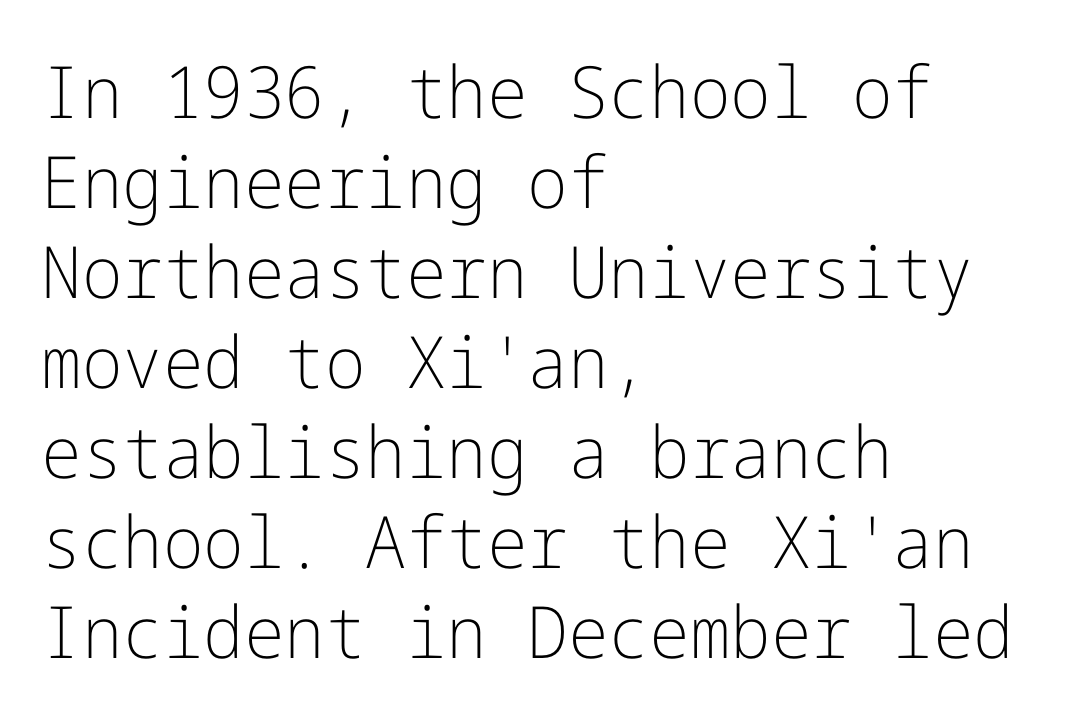
Q: Is the text bold? A: No.
Q: Is the text italic (slanted)? A: No, it is upright.
Q: Is the typeface a serif or a sans-serif typeface? A: Sans-serif.
Q: Is the text underlined? A: No.
Q: How is the paragraph aligned? A: Left-aligned.
Q: Is the spacing between letters normal or unusually wide? A: Normal.
Q: Is the spacing between lines tight, normal or loose? A: Normal.
Q: Width (condensed, normal, or wide)? A: Normal.
Q: Stroke contrast? A: Low.
Q: x-height? A: Medium.
